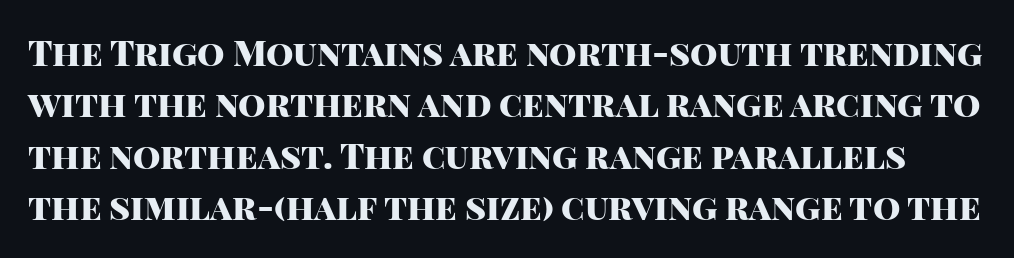
The image shows 35 px heavy sans-serif type, upright; set normal line spacing (1.47x), normal letter spacing, not underlined; high stroke contrast and a large x-height.
